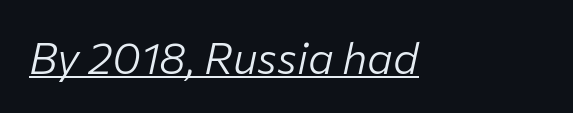
Q: Is the text bold? A: No.
Q: Is the text italic (slanted)? A: Yes, it leans right by about 12 degrees.
Q: Is the text underlined? A: Yes.
Q: Is the spacing between letters normal or unusually wide? A: Normal.
Q: Width (condensed, normal, or wide)? A: Normal.
Q: Stroke contrast? A: Low.
Q: x-height? A: Medium.
Q: Monospaced? A: No.
